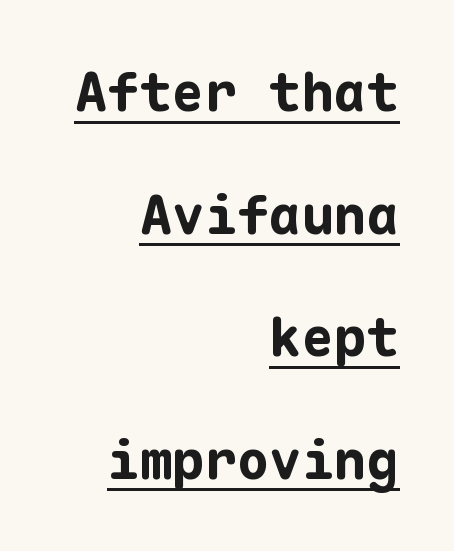
Q: Is the text bold? A: Yes.
Q: Is the text italic (slanted)? A: No, it is upright.
Q: Is the typeface a serif or a sans-serif typeface? A: Sans-serif.
Q: Is the text underlined? A: Yes.
Q: How is the paragraph aligned? A: Right-aligned.
Q: Is the spacing between letters normal or unusually wide? A: Normal.
Q: Is the spacing between lines tight, normal or loose? A: Loose.
Q: Width (condensed, normal, or wide)? A: Normal.
Q: Stroke contrast? A: Low.
Q: x-height? A: Medium.
Q: Monospaced? A: Yes.
